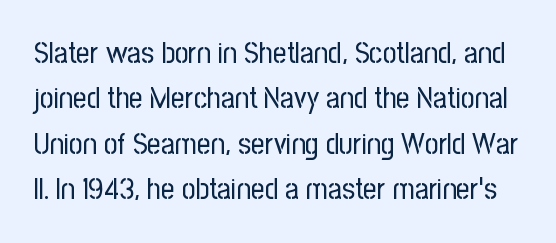
Q: Is the text bold? A: No.
Q: Is the text italic (slanted)? A: No, it is upright.
Q: Is the typeface a serif or a sans-serif typeface? A: Sans-serif.
Q: Is the text underlined? A: No.
Q: Is the spacing between letters normal or unusually wide? A: Normal.
Q: Is the spacing between lines tight, normal or loose? A: Normal.
Q: Width (condensed, normal, or wide)? A: Condensed.
Q: Stroke contrast? A: Low.
Q: x-height? A: Medium.
Q: Monospaced? A: No.
